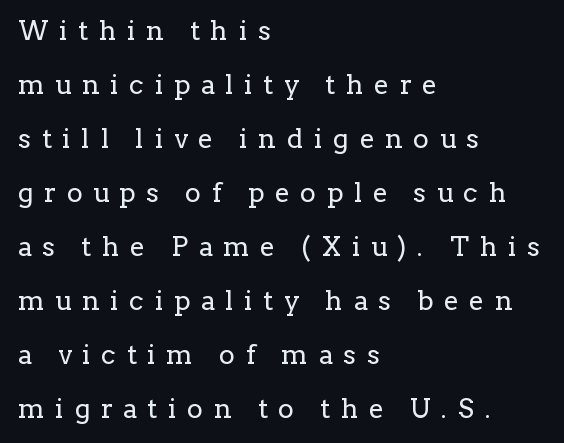
{"italic": "no", "bold": "no", "underline": "no", "align": "left", "line_spacing": "loose", "line_spacing_ratio": 2.0, "letter_spacing": "wide", "letter_spacing_em": 0.39, "glyph_px": 27}
